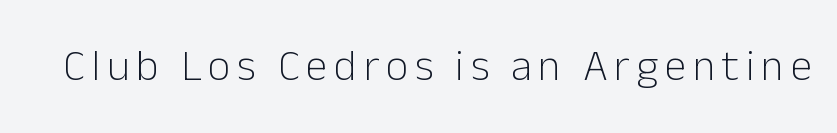
The image shows 44 px light sans-serif type, upright; set not underlined; low stroke contrast and a medium x-height.
